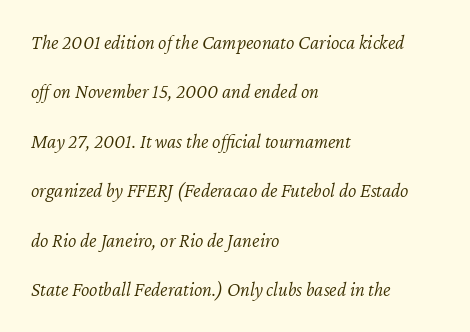
Q: Is the text bold? A: No.
Q: Is the text italic (slanted)? A: Yes, it leans right by about 12 degrees.
Q: Is the text underlined? A: No.
Q: How is the paragraph aligned? A: Left-aligned.
Q: Is the spacing between letters normal or unusually wide? A: Normal.
Q: Is the spacing between lines tight, normal or loose? A: Loose.
